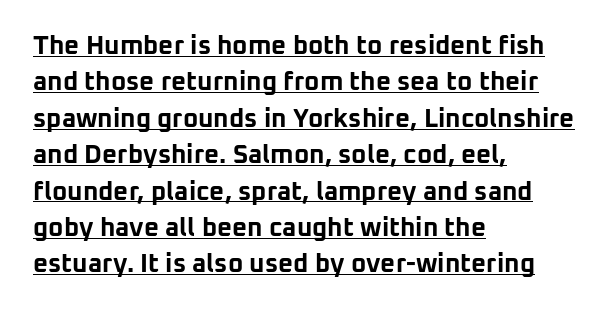
Q: Is the text bold? A: Yes.
Q: Is the text italic (slanted)? A: No, it is upright.
Q: Is the text underlined? A: Yes.
Q: How is the paragraph aligned? A: Left-aligned.
Q: Is the spacing between letters normal or unusually wide? A: Normal.
Q: Is the spacing between lines tight, normal or loose? A: Normal.
